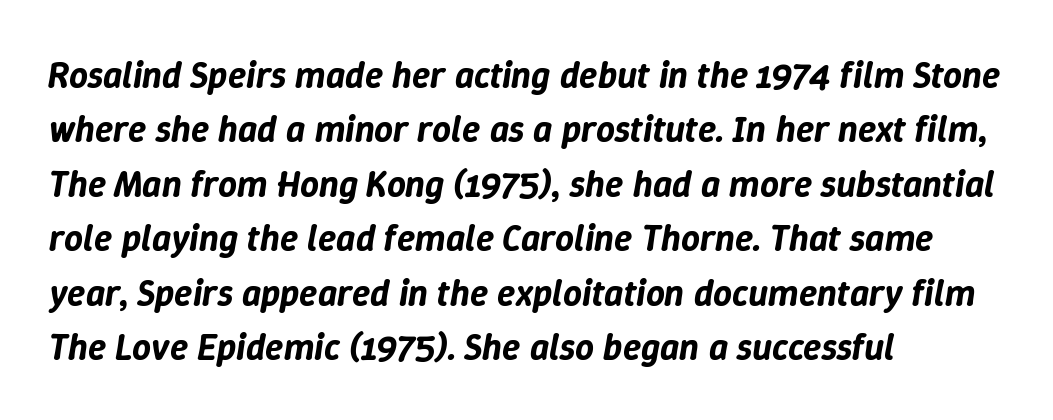
The image shows 37 px text type, italic (leaning right); set left-aligned, normal line spacing (1.47x), normal letter spacing, not underlined; low stroke contrast and a medium x-height.
